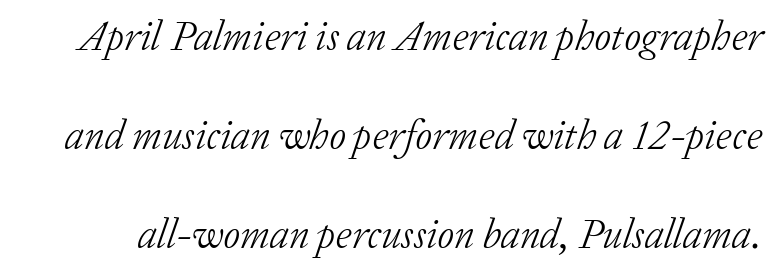
Each letter keeps its own natural width here, so spacing adapts to shape. Stem width sits at or under what a default text font uses. Rule under the text: the space is simply empty. The text carries the slant typical of an italic or oblique font.
